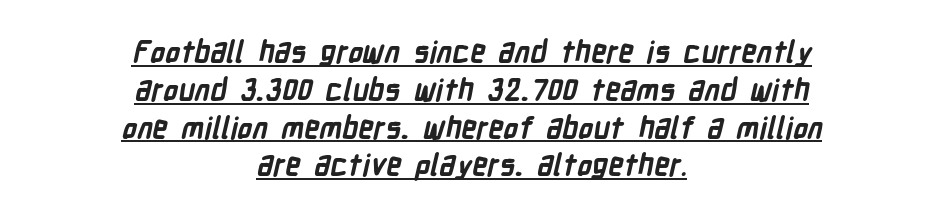
{"serif": "no", "bold": "yes", "weight": "bold", "width": "condensed", "stroke_contrast": "low", "x_height": "medium", "monospaced": "no", "underline": "yes", "align": "center", "line_spacing": "normal", "line_spacing_ratio": 1.26, "letter_spacing": "normal", "letter_spacing_em": 0.0, "glyph_px": 30}
